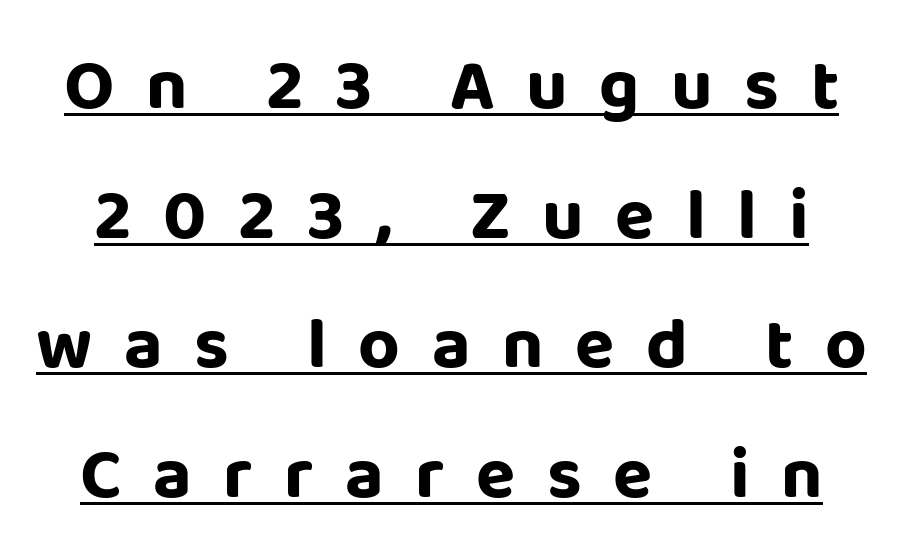
The image shows 72 px bold sans-serif type, upright; set line spacing 1.8x, unusually wide letter spacing (+0.44 em), underlined; low stroke contrast and a large x-height.
